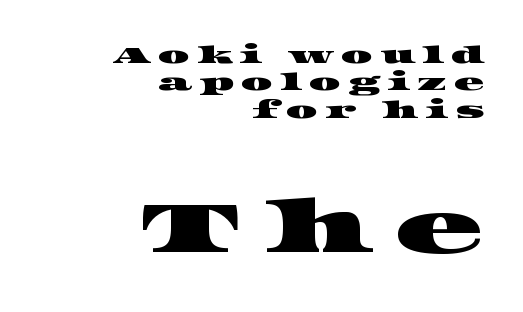
{"serif": "yes", "width": "wide", "stroke_contrast": "high", "x_height": "large", "monospaced": "no", "underline": "no", "align": "right", "line_spacing": "tight", "line_spacing_ratio": 1.1, "letter_spacing": "wide", "letter_spacing_em": 0.28, "larger_block": "second", "size_ratio": 2.96, "glyph_px": 74}
